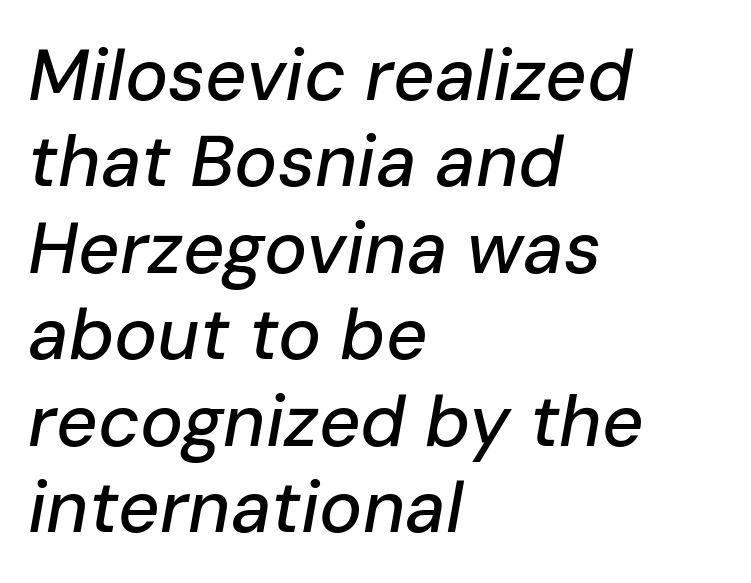
Q: Is the text italic (slanted)? A: Yes, it leans right by about 10 degrees.
Q: Is the text underlined? A: No.
Q: How is the paragraph aligned? A: Left-aligned.
Q: Is the spacing between letters normal or unusually wide? A: Normal.
Q: Width (condensed, normal, or wide)? A: Normal.
Q: Stroke contrast? A: Low.
Q: x-height? A: Medium.
Q: Monospaced? A: No.
